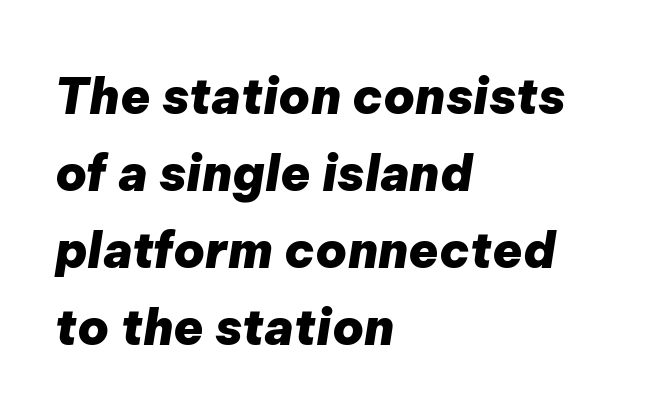
Its strokes are broad and dark, the hallmark of bold type. This block has exactly the height ordinary leading produces. Has an underline been added? It has not. The compositor pushed each line to the left boundary. The passage shown has conventional tracking throughout.
